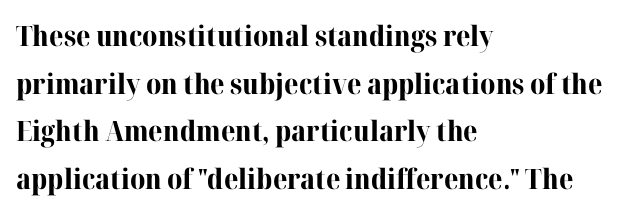
Tracking here is standard; glyphs follow each other at the usual distance. Weight check: bold — yes, fully. Reading down the block, your eye returns to a fixed left position each line. The line-height multiplier appears to be the usual default. The rendering uses natural spacing where letterforms have individual widths.
